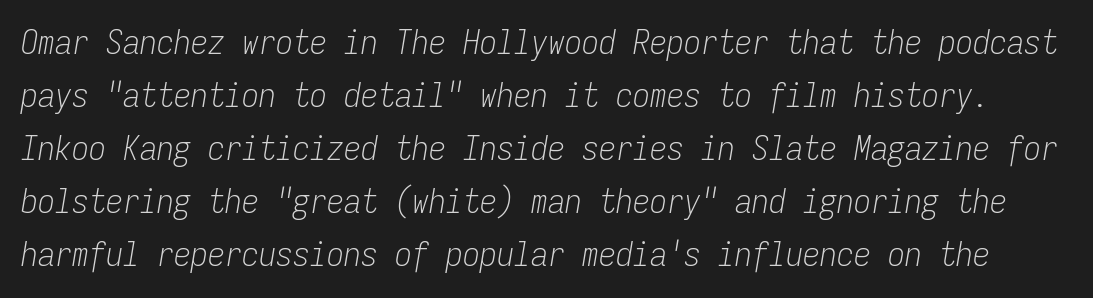
A light-to-regular cut is what we see here. A normal amount of white space separates one row of letters from the next. A clean baseline with only descenders dipping below it. This is oblique type, the kind used for emphasis or titles.
